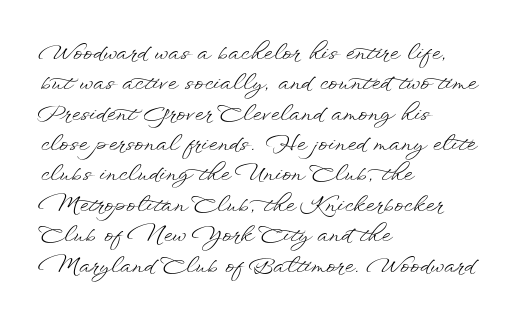
The image shows 22 px text type; set left-aligned, normal line spacing (1.38x), normal letter spacing, not underlined.
